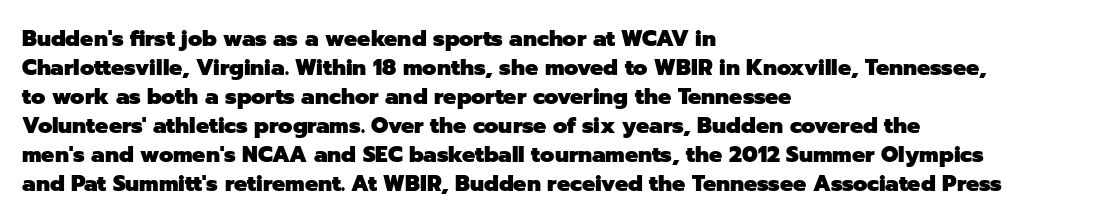
The image shows 22 px bold type, upright; set left-aligned, normal line spacing (1.32x), normal letter spacing, not underlined.
